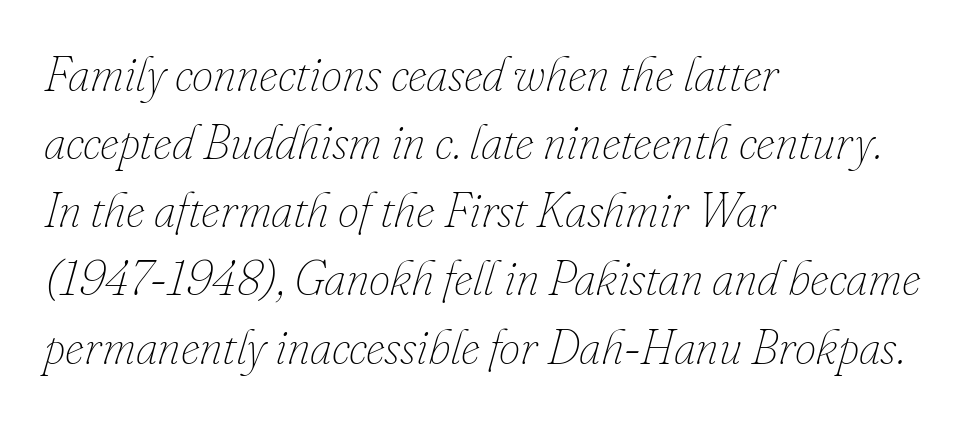
Q: Is the text bold? A: No.
Q: Is the text italic (slanted)? A: Yes, it leans right by about 16 degrees.
Q: Is the text underlined? A: No.
Q: How is the paragraph aligned? A: Left-aligned.
Q: Is the spacing between letters normal or unusually wide? A: Normal.
Q: Is the spacing between lines tight, normal or loose? A: Normal.
Q: Width (condensed, normal, or wide)? A: Normal.
Q: Stroke contrast? A: Low.
Q: x-height? A: Small.
Q: Monospaced? A: No.
